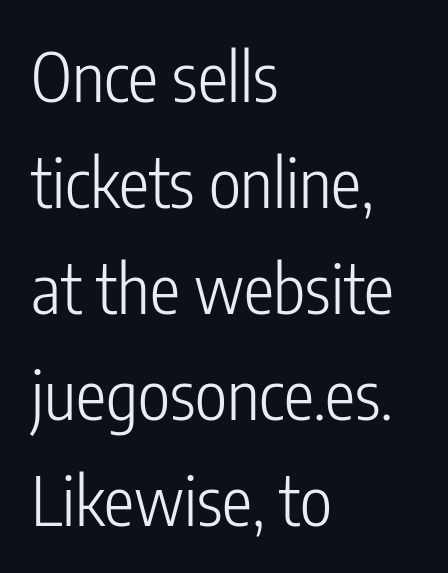
Q: Is the text bold? A: No.
Q: Is the text italic (slanted)? A: No, it is upright.
Q: Is the typeface a serif or a sans-serif typeface? A: Sans-serif.
Q: Is the text underlined? A: No.
Q: How is the paragraph aligned? A: Left-aligned.
Q: Is the spacing between letters normal or unusually wide? A: Normal.
Q: Is the spacing between lines tight, normal or loose? A: Normal.
Q: Width (condensed, normal, or wide)? A: Condensed.
Q: Stroke contrast? A: Low.
Q: x-height? A: Medium.
Q: Monospaced? A: No.
